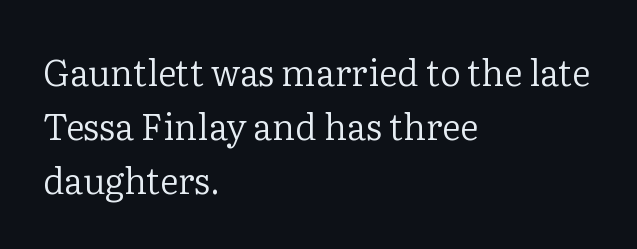
Each word holds together tightly as a unit, with standard inter-letter gaps. Letters have the restrained weight of plain body copy at most. Does the lettering tilt? It doesn't — this is upright. Is this a sans? No — the strokes have serifs. The paragraph has a hard left edge and a soft right edge. Glance below the letters and you will spot only blank space.
